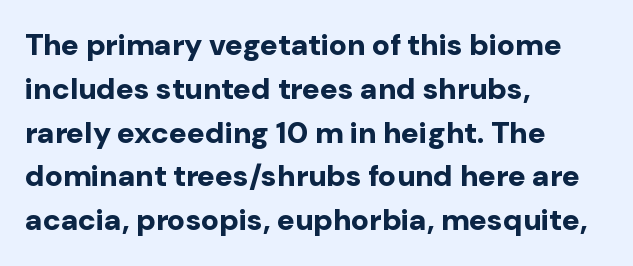
Q: Is the text bold? A: Yes.
Q: Is the text italic (slanted)? A: No, it is upright.
Q: Is the typeface a serif or a sans-serif typeface? A: Sans-serif.
Q: Is the text underlined? A: No.
Q: How is the paragraph aligned? A: Left-aligned.
Q: Is the spacing between letters normal or unusually wide? A: Normal.
Q: Is the spacing between lines tight, normal or loose? A: Normal.
Q: Width (condensed, normal, or wide)? A: Normal.
Q: Stroke contrast? A: Low.
Q: x-height? A: Medium.
Q: Monospaced? A: No.
